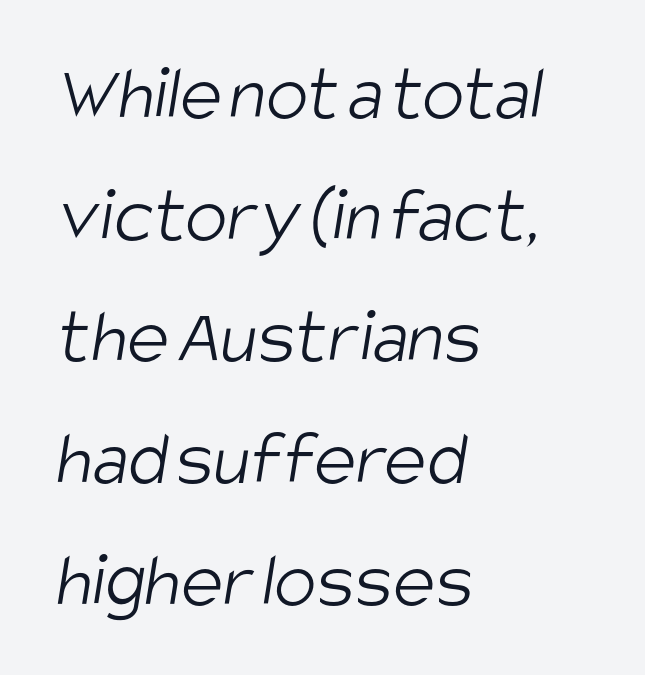
{"serif": "no", "bold": "no", "weight": "light", "width": "condensed", "stroke_contrast": "low", "x_height": "large", "monospaced": "no", "underline": "no", "align": "left", "line_spacing": "normal", "line_spacing_ratio": 1.54, "letter_spacing": "normal", "letter_spacing_em": 0.0, "glyph_px": 79}
